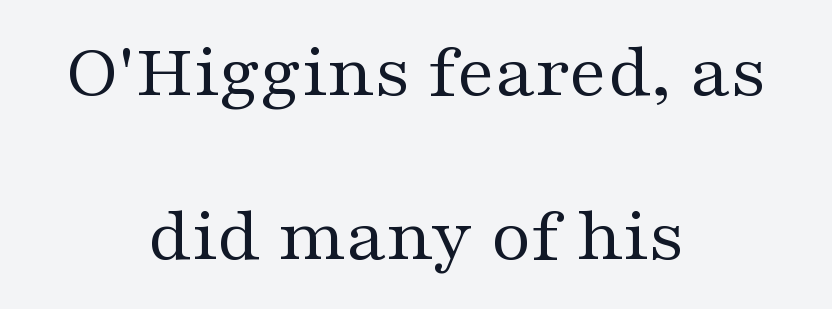
{"serif": "yes", "italic": "no", "bold": "no", "weight": "regular", "width": "wide", "stroke_contrast": "medium", "x_height": "medium", "monospaced": "no", "underline": "no", "align": "center", "line_spacing": "loose", "line_spacing_ratio": 2.1, "letter_spacing": "normal", "letter_spacing_em": 0.0, "glyph_px": 78}
